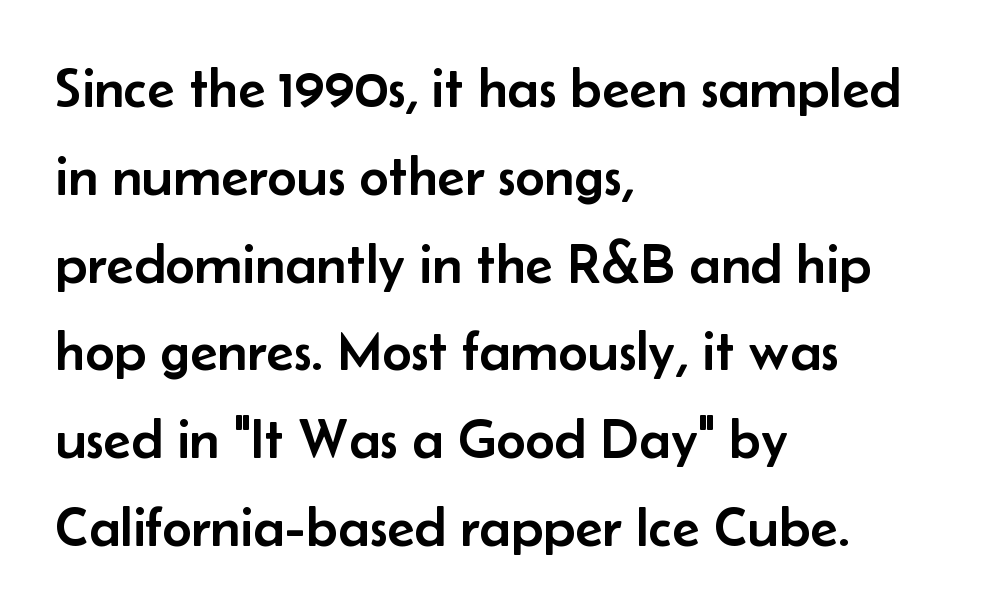
A typesetter would label this face a sans. One glance says typical: line gaps are just what's usual. A student would call this left alignment; a typographer would say flush left, rag right. The horizontal fit of the characters is conventional and even. Honestly, there is no underline to notice here at all. Here the designer chose a conventional face with non-uniform glyph widths.
